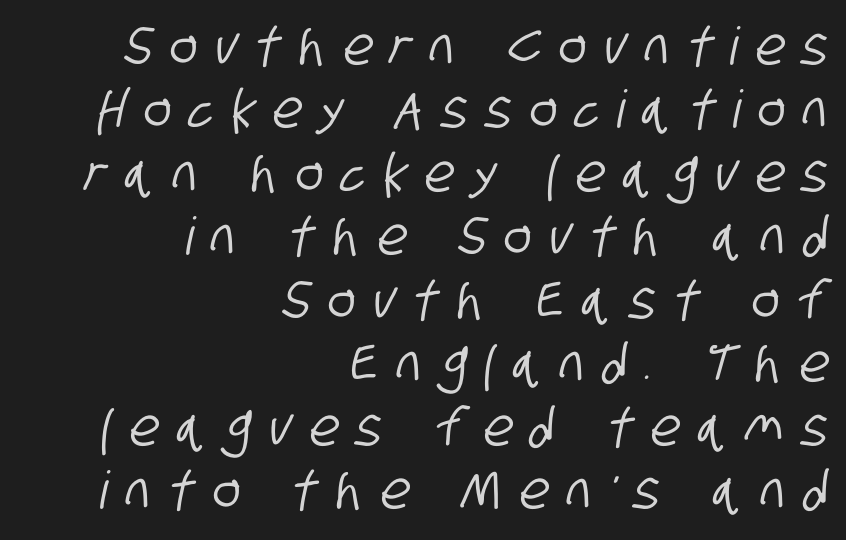
{"serif": "no", "width": "condensed", "stroke_contrast": "low", "x_height": "large", "monospaced": "no", "underline": "no", "align": "right", "line_spacing_ratio": 1.22, "letter_spacing": "wide", "letter_spacing_em": 0.35, "glyph_px": 52}
